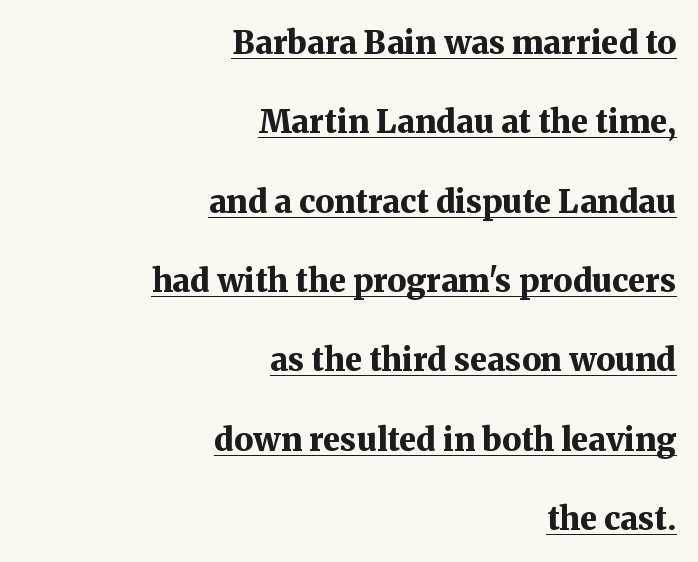
The image shows 32 px bold serif type, upright; set right-aligned, loose line spacing (2.48x), normal letter spacing, underlined; medium stroke contrast and a medium x-height.
